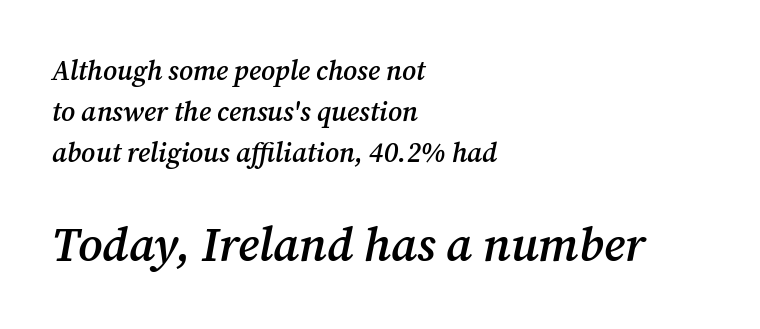
{"serif": "yes", "italic": "yes", "lean": "right", "slant_degrees": 12, "bold": "semi", "weight": "semibold", "width": "normal", "stroke_contrast": "medium", "x_height": "medium", "monospaced": "no", "underline": "no", "align": "left", "line_spacing": "normal", "line_spacing_ratio": 1.51, "letter_spacing": "normal", "letter_spacing_em": 0.0, "larger_block": "second", "size_ratio": 1.74, "glyph_px": 47}
